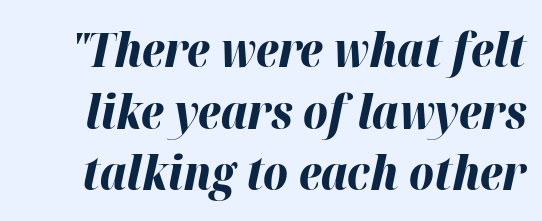
The image shows 47 px bold type, italic (leaning right); set normal line spacing (1.31x), normal letter spacing, not underlined; high stroke contrast and a medium x-height.
